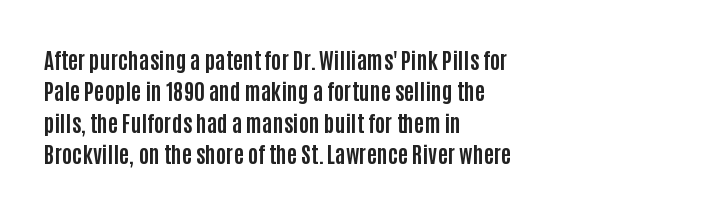
The vertical gap from one line to the next is medium. Bold? Absolutely — the strokes are thick and heavy. Plain, unruled lines of type. The ragged edge is on the right, which tells us the setting is flush left.
